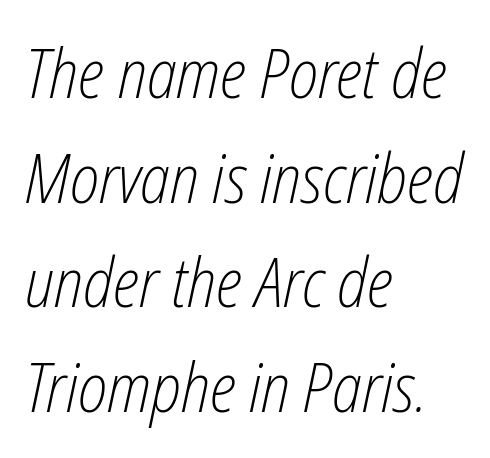
{"italic": "yes", "lean": "right", "slant_degrees": 12, "bold": "no", "weight": "light", "width": "condensed", "stroke_contrast": "low", "x_height": "medium", "monospaced": "no", "underline": "no", "align": "left", "line_spacing": "normal", "line_spacing_ratio": 1.54, "letter_spacing": "normal", "letter_spacing_em": 0.0, "glyph_px": 68}
